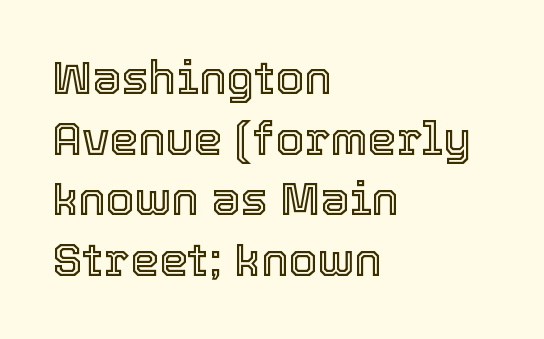
{"italic": "no", "width": "normal", "x_height": "medium", "monospaced": "no", "underline": "no", "align": "left", "line_spacing": "normal", "line_spacing_ratio": 1.32, "letter_spacing": "normal", "letter_spacing_em": 0.0, "glyph_px": 46}
